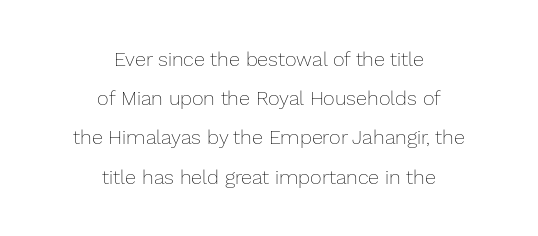
No extra tracking has been applied to these lines. The block of text is sparse from top to bottom, with ample space between rows. Quick note: not italic, upright. The rendering positions every line midway between the sides. The characters are drawn with everyday or finer stroke widths. The string is rendered with underlining switched off.
